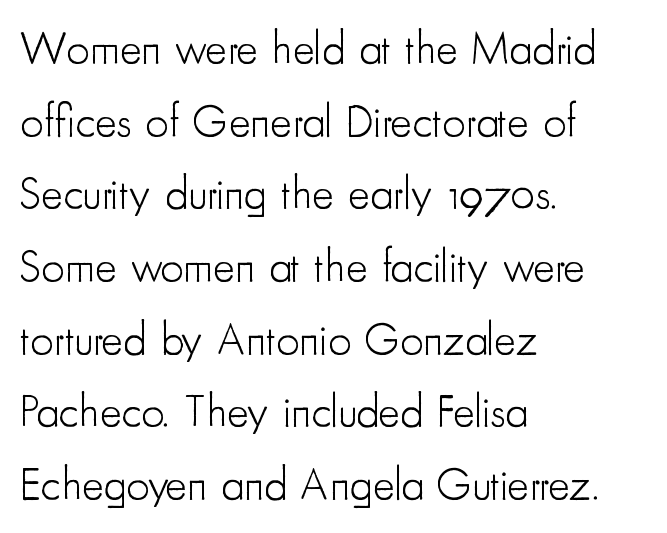
Q: Is the text bold? A: No.
Q: Is the text italic (slanted)? A: No, it is upright.
Q: Is the typeface a serif or a sans-serif typeface? A: Sans-serif.
Q: Is the text underlined? A: No.
Q: How is the paragraph aligned? A: Left-aligned.
Q: Is the spacing between letters normal or unusually wide? A: Normal.
Q: Is the spacing between lines tight, normal or loose? A: Normal.
Q: Width (condensed, normal, or wide)? A: Condensed.
Q: Stroke contrast? A: Low.
Q: x-height? A: Small.
Q: Monospaced? A: No.
